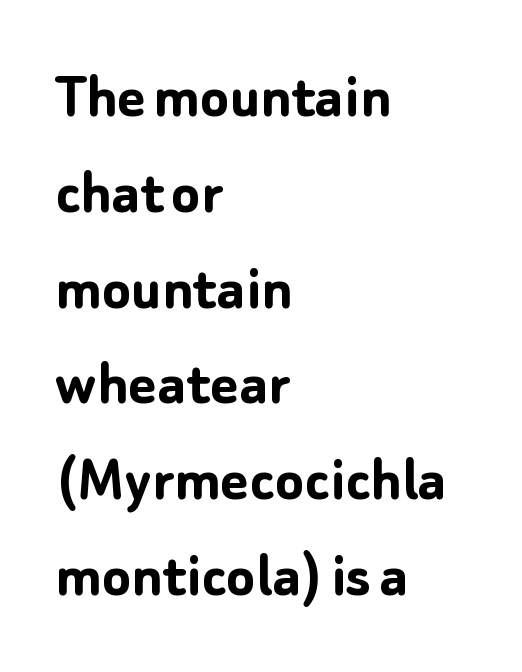
The image shows 67 px semibold sans-serif type, upright; set left-aligned, normal line spacing (1.43x), normal letter spacing, not underlined; low stroke contrast and a medium x-height.
